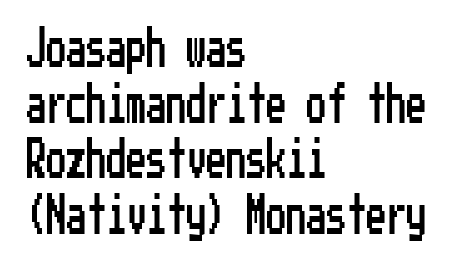
This rendering uses left alignment, leaving the right contour irregular. A bare baseline throughout the passage. Successive baselines arrive at the customary interval. You can tell it's not italic because the verticals are truly vertical. This rendering employs a face without finishing strokes, i.e., a sans-serif. Tracking value appears to be zero — textbook default spacing.
